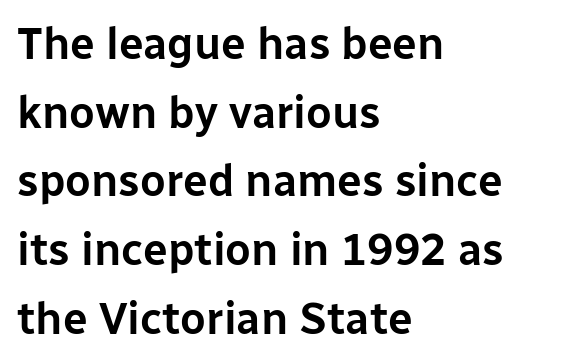
Q: Is the text italic (slanted)? A: No, it is upright.
Q: Is the typeface a serif or a sans-serif typeface? A: Sans-serif.
Q: Is the text underlined? A: No.
Q: How is the paragraph aligned? A: Left-aligned.
Q: Is the spacing between letters normal or unusually wide? A: Normal.
Q: Is the spacing between lines tight, normal or loose? A: Normal.
Q: Width (condensed, normal, or wide)? A: Normal.
Q: Stroke contrast? A: Low.
Q: x-height? A: Medium.
Q: Monospaced? A: No.
